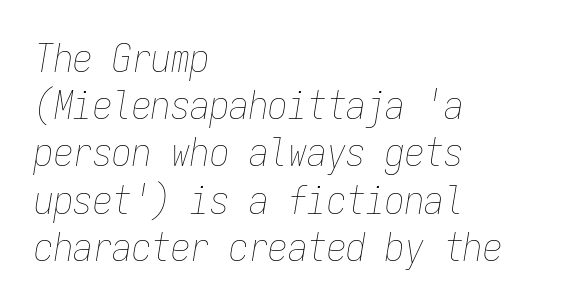
{"italic": "yes", "lean": "right", "slant_degrees": 9, "bold": "no", "weight": "thin", "width": "condensed", "stroke_contrast": "low", "x_height": "medium", "monospaced": "yes", "underline": "no", "align": "left", "line_spacing_ratio": 1.21, "letter_spacing": "normal", "letter_spacing_em": 0.0, "glyph_px": 39}
